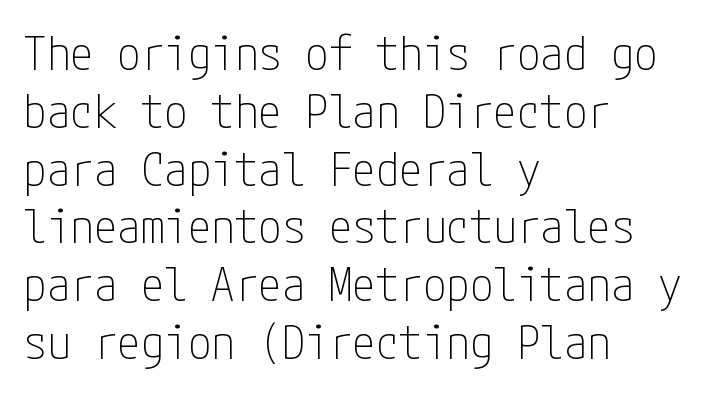
Q: Is the text bold? A: No.
Q: Is the text italic (slanted)? A: No, it is upright.
Q: Is the typeface a serif or a sans-serif typeface? A: Sans-serif.
Q: Is the text underlined? A: No.
Q: How is the paragraph aligned? A: Left-aligned.
Q: Is the spacing between letters normal or unusually wide? A: Normal.
Q: Width (condensed, normal, or wide)? A: Condensed.
Q: Stroke contrast? A: Low.
Q: x-height? A: Medium.
